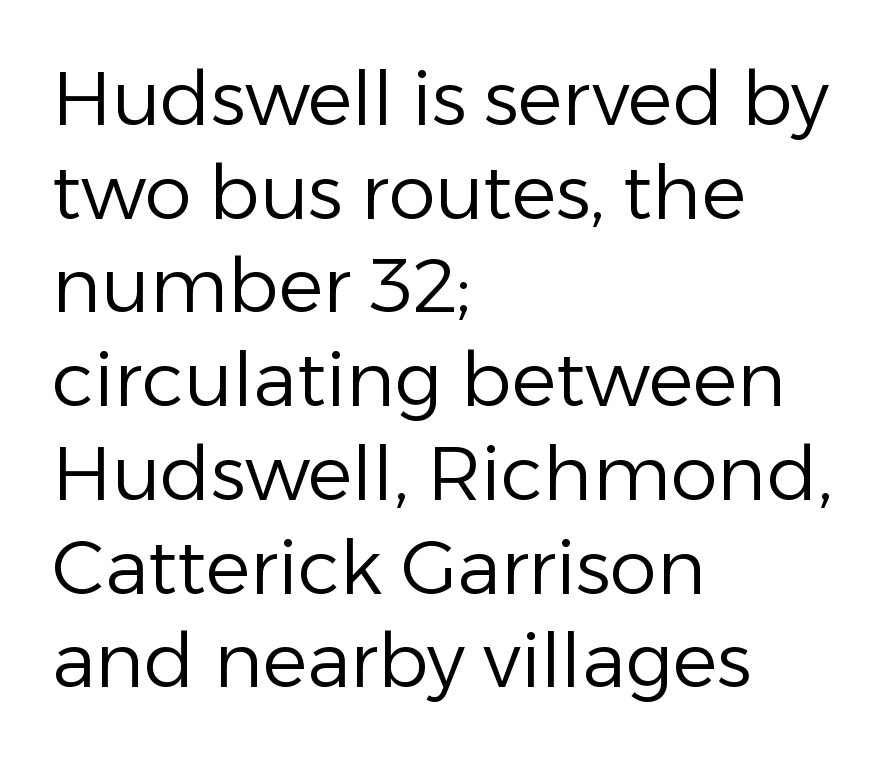
Q: Is the text bold? A: No.
Q: Is the text italic (slanted)? A: No, it is upright.
Q: Is the typeface a serif or a sans-serif typeface? A: Sans-serif.
Q: Is the text underlined? A: No.
Q: How is the paragraph aligned? A: Left-aligned.
Q: Is the spacing between letters normal or unusually wide? A: Normal.
Q: Is the spacing between lines tight, normal or loose? A: Normal.
Q: Width (condensed, normal, or wide)? A: Normal.
Q: Stroke contrast? A: Low.
Q: x-height? A: Medium.
Q: Monospaced? A: No.
